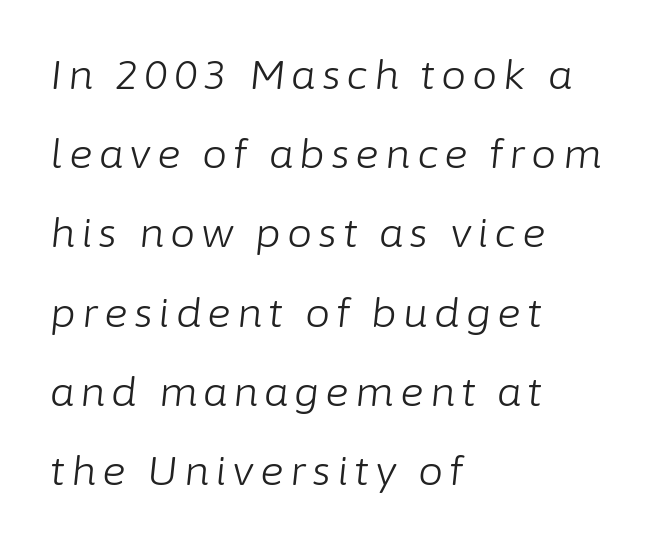
{"italic": "yes", "lean": "right", "slant_degrees": 6, "bold": "no", "weight": "light", "width": "normal", "stroke_contrast": "low", "x_height": "medium", "monospaced": "no", "underline": "no", "align": "left", "line_spacing": "loose", "line_spacing_ratio": 1.98, "glyph_px": 40}
